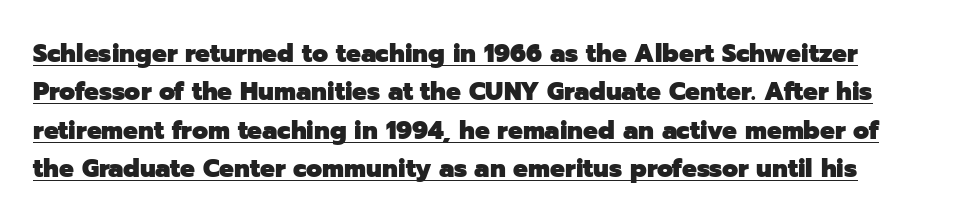
The face used here appears with an underline applied. Regular leading. The font is running at its bold setting. The lettering holds an erect, upright posture throughout. Glyph-to-glyph distance matches everyday printed text.
